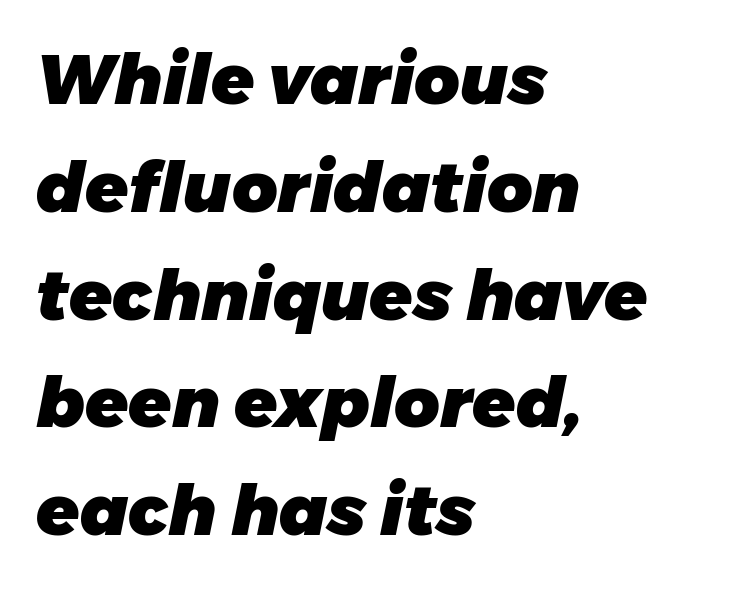
Q: Is the text bold? A: Yes.
Q: Is the text italic (slanted)? A: Yes, it leans right by about 11 degrees.
Q: Is the text underlined? A: No.
Q: How is the paragraph aligned? A: Left-aligned.
Q: Is the spacing between letters normal or unusually wide? A: Normal.
Q: Is the spacing between lines tight, normal or loose? A: Normal.
Q: Width (condensed, normal, or wide)? A: Normal.
Q: Stroke contrast? A: Low.
Q: x-height? A: Medium.
Q: Monospaced? A: No.
